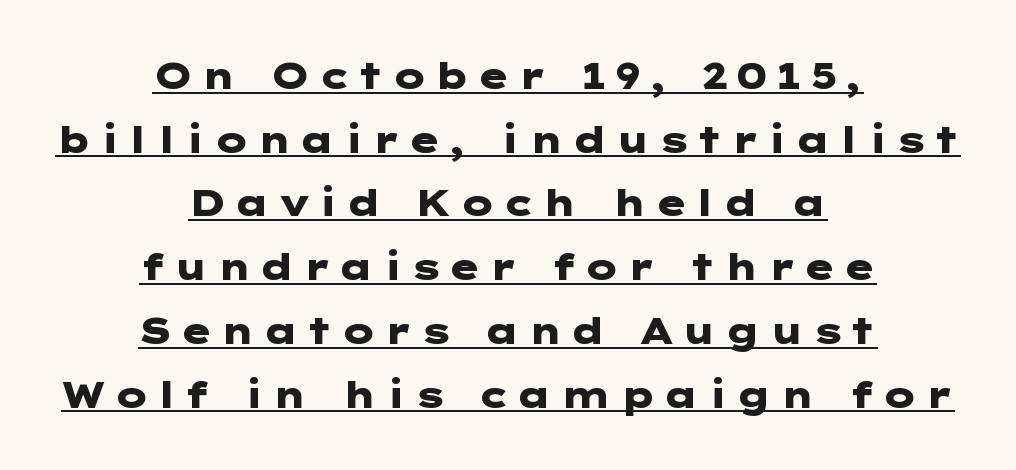
The glyphs have the mass of a bold cut. Honestly, the underline is the first thing you notice here. This is the regular roman posture of the typeface. The typesetter chose a symmetrical, centered arrangement here. Letterform terminals end flat and unadorned throughout the passage.
